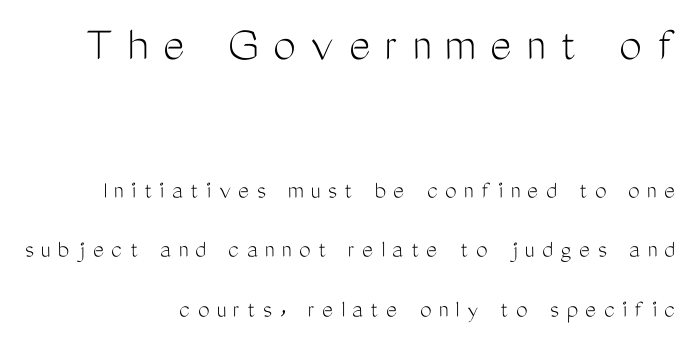
The image shows 51 px light, condensed sans-serif type, upright; set right-aligned, loose line spacing (2.28x), unusually wide letter spacing (+0.29 em), not underlined; the first (top) block is 1.96x larger; medium stroke contrast and a medium x-height.
